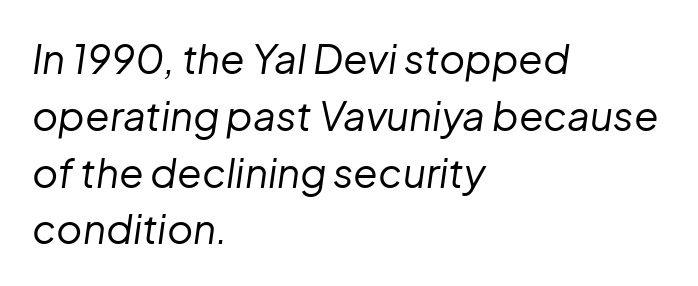
{"italic": "yes", "lean": "right", "slant_degrees": 8, "bold": "no", "weight": "regular", "width": "normal", "stroke_contrast": "low", "x_height": "medium", "monospaced": "no", "underline": "no", "align": "left", "line_spacing": "normal", "line_spacing_ratio": 1.42, "letter_spacing": "normal", "letter_spacing_em": 0.0, "glyph_px": 40}
